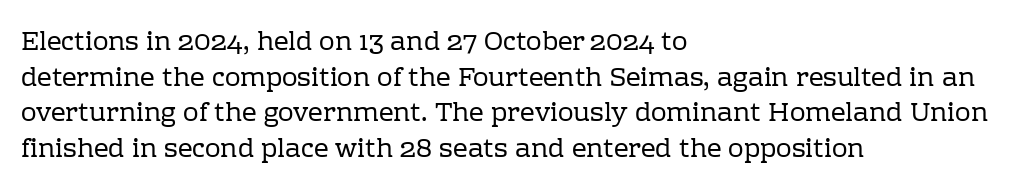
{"italic": "no", "bold": "no", "underline": "no", "align": "left", "line_spacing": "normal", "line_spacing_ratio": 1.37, "letter_spacing": "normal", "letter_spacing_em": 0.0, "glyph_px": 26}
